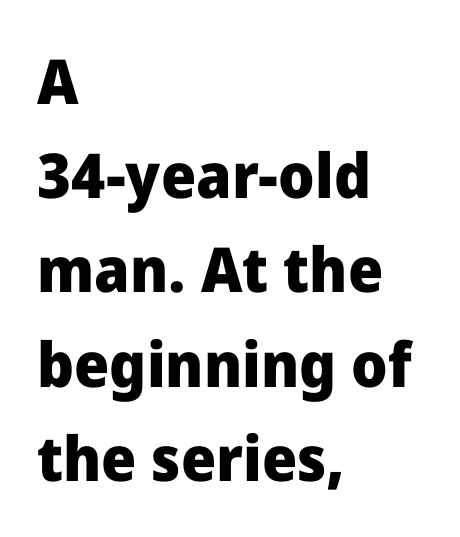
Q: Is the text bold? A: Yes.
Q: Is the text italic (slanted)? A: No, it is upright.
Q: Is the typeface a serif or a sans-serif typeface? A: Sans-serif.
Q: Is the text underlined? A: No.
Q: How is the paragraph aligned? A: Left-aligned.
Q: Is the spacing between letters normal or unusually wide? A: Normal.
Q: Is the spacing between lines tight, normal or loose? A: Normal.
Q: Width (condensed, normal, or wide)? A: Normal.
Q: Stroke contrast? A: Low.
Q: x-height? A: Medium.
Q: Monospaced? A: No.
